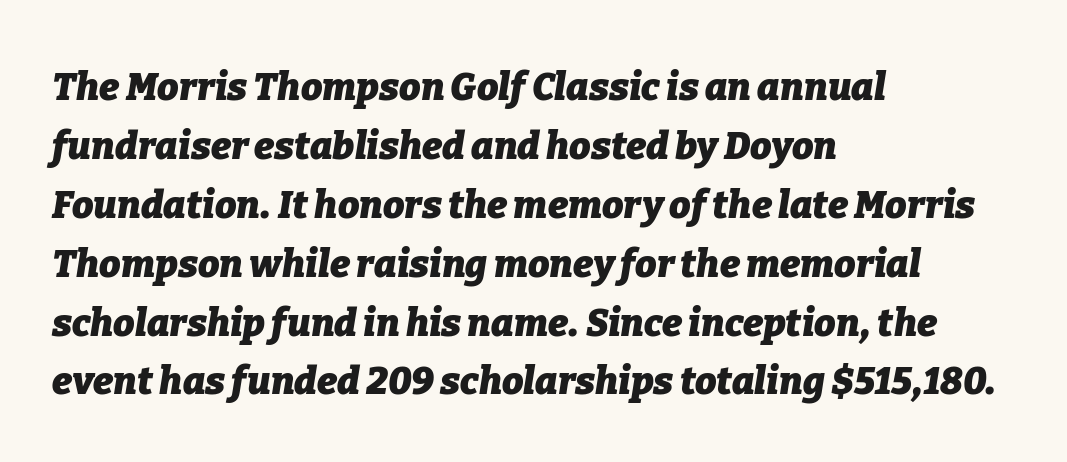
Q: Is the text bold? A: Yes.
Q: Is the text italic (slanted)? A: Yes, it leans right by about 9 degrees.
Q: Is the text underlined? A: No.
Q: How is the paragraph aligned? A: Left-aligned.
Q: Is the spacing between letters normal or unusually wide? A: Normal.
Q: Is the spacing between lines tight, normal or loose? A: Normal.
Q: Width (condensed, normal, or wide)? A: Normal.
Q: Stroke contrast? A: Low.
Q: x-height? A: Medium.
Q: Monospaced? A: No.
